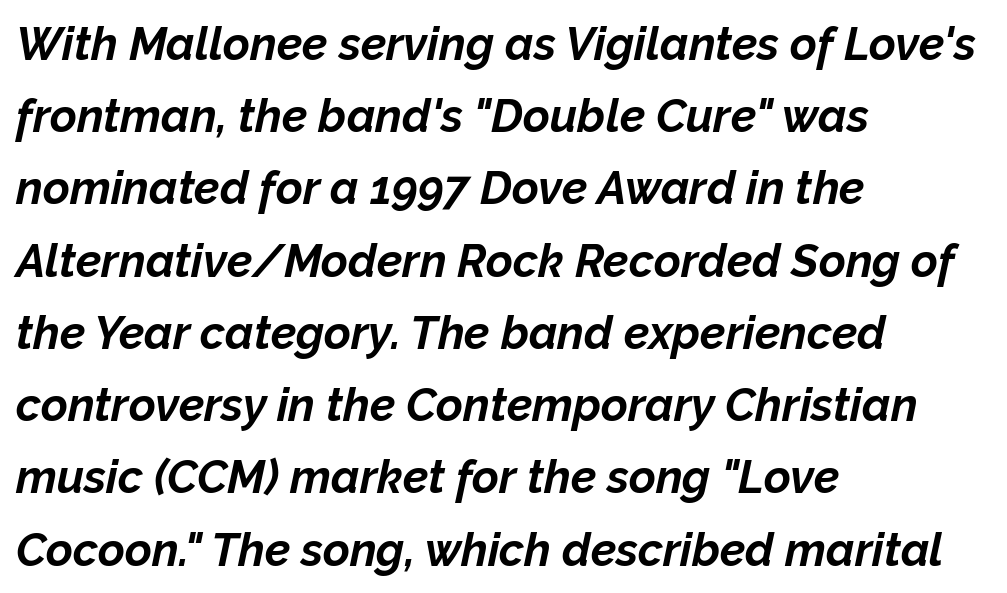
Q: Is the text bold? A: Yes.
Q: Is the text italic (slanted)? A: Yes, it leans right by about 12 degrees.
Q: Is the text underlined? A: No.
Q: How is the paragraph aligned? A: Left-aligned.
Q: Is the spacing between letters normal or unusually wide? A: Normal.
Q: Is the spacing between lines tight, normal or loose? A: Normal.
Q: Width (condensed, normal, or wide)? A: Normal.
Q: Stroke contrast? A: Low.
Q: x-height? A: Medium.
Q: Monospaced? A: No.
